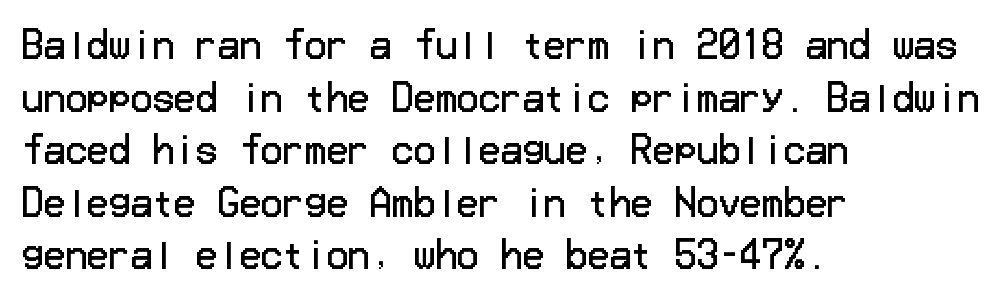
The image shows 36 px regular-weight sans-serif type, upright; set left-aligned, normal line spacing (1.46x), normal letter spacing, not underlined; low stroke contrast and a medium x-height.
